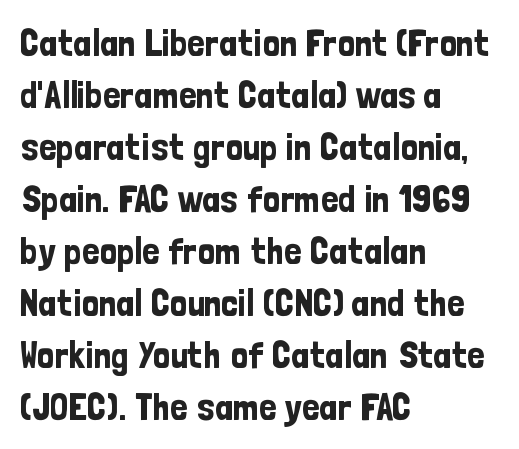
Q: Is the text italic (slanted)? A: No, it is upright.
Q: Is the typeface a serif or a sans-serif typeface? A: Sans-serif.
Q: Is the text underlined? A: No.
Q: How is the paragraph aligned? A: Left-aligned.
Q: Is the spacing between letters normal or unusually wide? A: Normal.
Q: Is the spacing between lines tight, normal or loose? A: Normal.
Q: Width (condensed, normal, or wide)? A: Condensed.
Q: Stroke contrast? A: Low.
Q: x-height? A: Medium.
Q: Monospaced? A: No.
